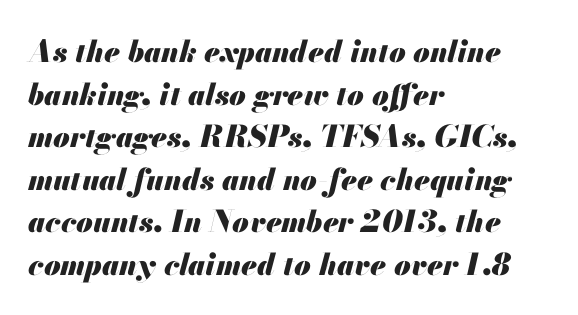
The image shows 30 px heavy type, italic (leaning right); set left-aligned, normal line spacing (1.42x), normal letter spacing, not underlined; medium stroke contrast and a small x-height.
